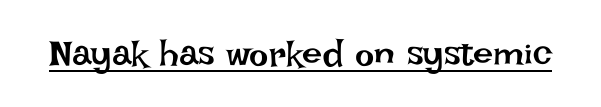
The face used here appears with an underline applied. Varying glyph widths throughout — classic text-font behaviour. Heaviness? Minimal to ordinary, like unemphasized prose. No extra tracking has been applied to these lines. Every stem runs plumb, perpendicular to the baseline.
